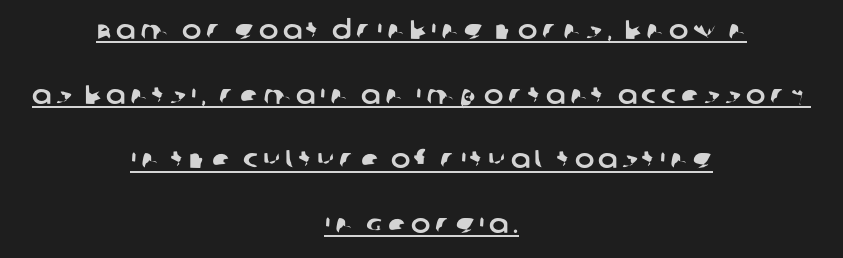
The image shows 26 px text type; set centered, loose line spacing (2.49x), underlined.
